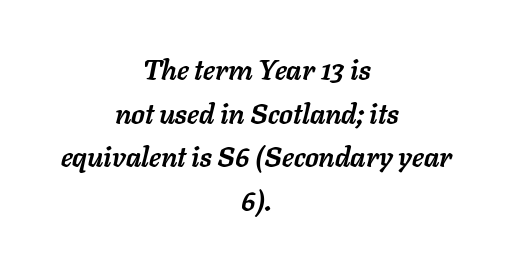
Q: Is the text bold? A: Yes.
Q: Is the text italic (slanted)? A: Yes, it leans right by about 11 degrees.
Q: Is the text underlined? A: No.
Q: How is the paragraph aligned? A: Centered.
Q: Is the spacing between letters normal or unusually wide? A: Normal.
Q: Is the spacing between lines tight, normal or loose? A: Normal.
Q: Width (condensed, normal, or wide)? A: Normal.
Q: Stroke contrast? A: Low.
Q: x-height? A: Medium.
Q: Monospaced? A: No.
